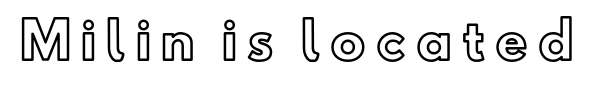
{"italic": "no", "width": "normal", "x_height": "small", "monospaced": "no", "underline": "no", "letter_spacing": "wide", "letter_spacing_em": 0.2, "glyph_px": 50}
